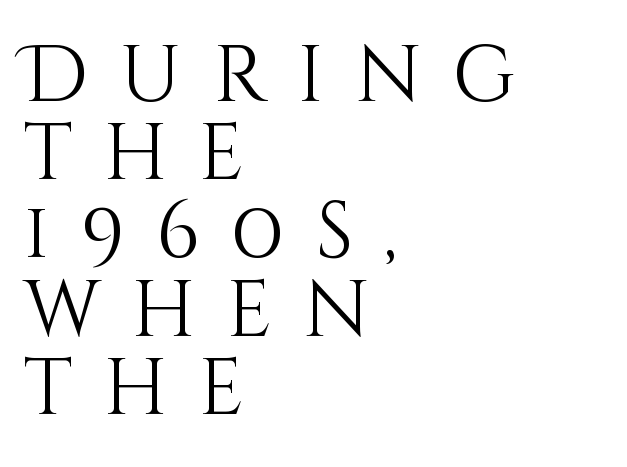
{"italic": "no", "bold": "no", "weight": "light", "width": "normal", "stroke_contrast": "medium", "x_height": "large", "monospaced": "no", "underline": "no", "align": "left", "line_spacing": "tight", "line_spacing_ratio": 0.99, "letter_spacing": "wide", "letter_spacing_em": 0.39, "glyph_px": 79}
